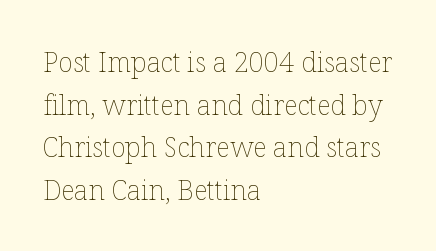
The ragged edge is on the right, which tells us the setting is flush left. Vertical strokes here are truly vertical. Heaviness? Minimal to ordinary, like unemphasized prose. Lines of text with bare space underneath.
